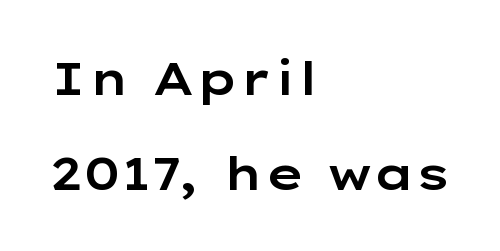
The image shows 46 px wide sans-serif type, upright; set left-aligned, loose line spacing (2.06x), normal letter spacing, not underlined; low stroke contrast and a medium x-height.
